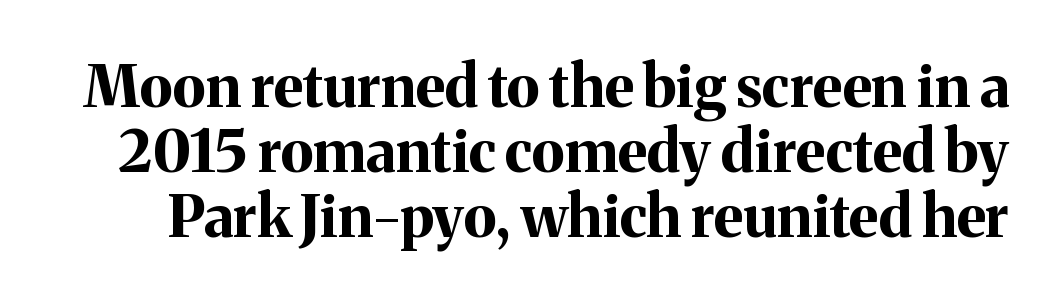
Q: Is the text bold? A: Yes.
Q: Is the text italic (slanted)? A: No, it is upright.
Q: Is the typeface a serif or a sans-serif typeface? A: Serif.
Q: Is the text underlined? A: No.
Q: Is the spacing between letters normal or unusually wide? A: Normal.
Q: Is the spacing between lines tight, normal or loose? A: Tight.
Q: Width (condensed, normal, or wide)? A: Normal.
Q: Stroke contrast? A: Medium.
Q: x-height? A: Medium.
Q: Monospaced? A: No.
